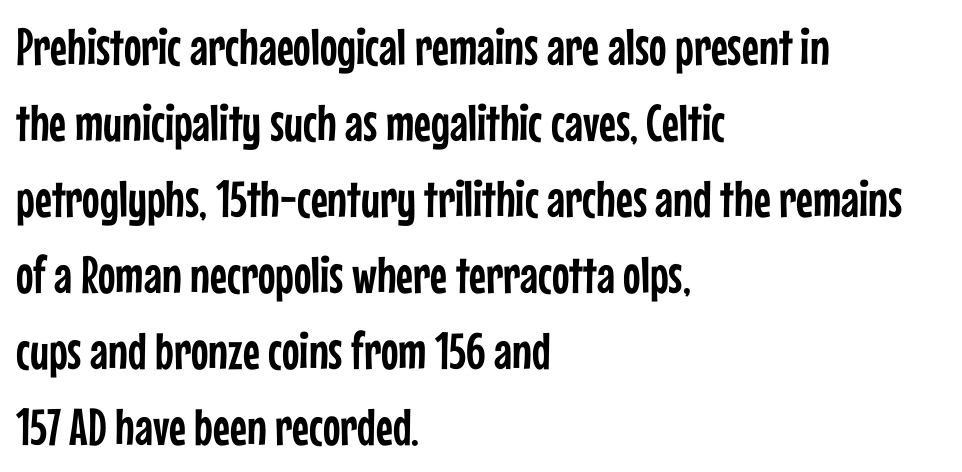
The image shows 52 px condensed sans-serif type, upright; set left-aligned, normal line spacing (1.46x), normal letter spacing, not underlined; low stroke contrast and a medium x-height.
